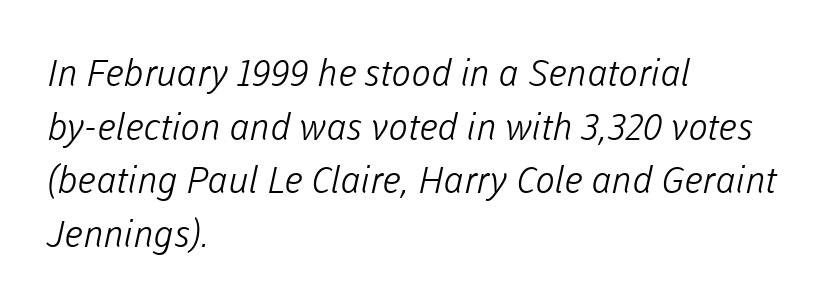
Q: Is the text bold? A: No.
Q: Is the typeface a serif or a sans-serif typeface? A: Sans-serif.
Q: Is the text underlined? A: No.
Q: How is the paragraph aligned? A: Left-aligned.
Q: Is the spacing between letters normal or unusually wide? A: Normal.
Q: Is the spacing between lines tight, normal or loose? A: Normal.
Q: Width (condensed, normal, or wide)? A: Normal.
Q: Stroke contrast? A: Low.
Q: x-height? A: Medium.
Q: Monospaced? A: No.
